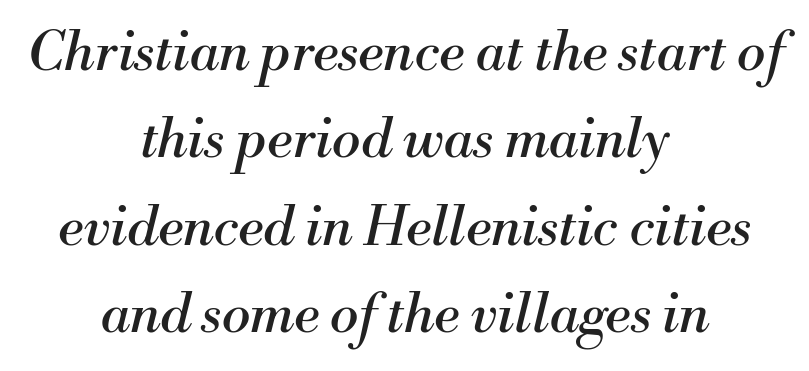
Horizontal alignment here is central, giving a formal, balanced look. Anything drawn beneath the words? Only blank space. This sample has the flowing, uneven cadence of proportional lettering. The passage shown is typeset with a serif family. No letter is thick-stroked: the sample isn't bold.
